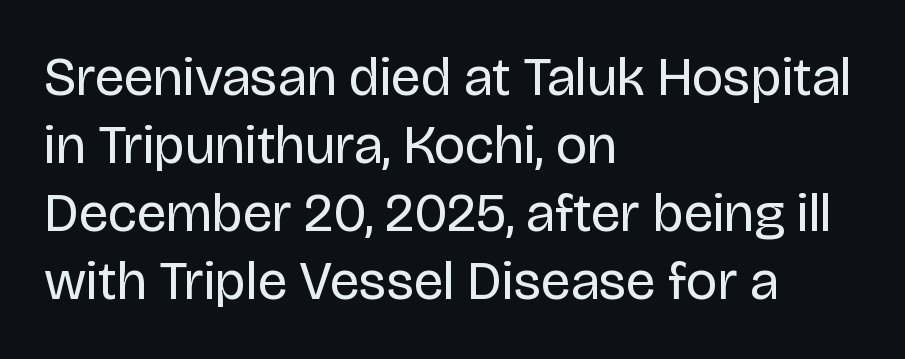
The image shows 54 px regular-weight sans-serif type, upright; set left-aligned, normal line spacing (1.26x), normal letter spacing, not underlined; low stroke contrast and a large x-height.
